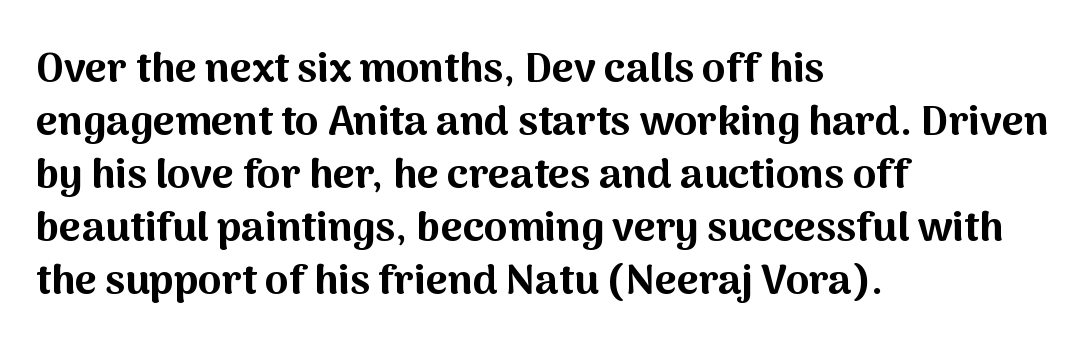
The image shows 42 px bold sans-serif type, upright; set left-aligned, normal line spacing (1.26x), normal letter spacing, not underlined; medium stroke contrast and a medium x-height.
